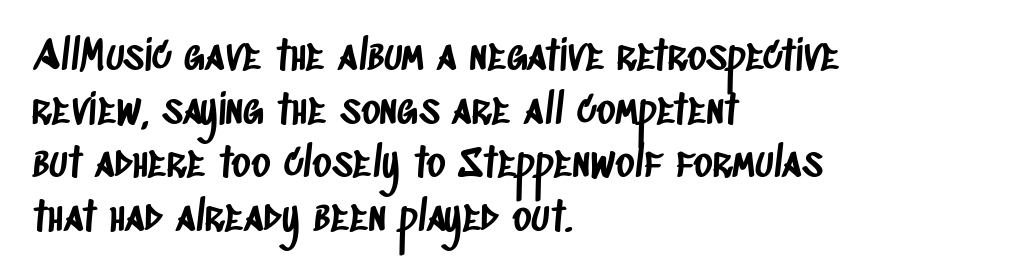
Q: Is the typeface a serif or a sans-serif typeface? A: Sans-serif.
Q: Is the text underlined? A: No.
Q: How is the paragraph aligned? A: Left-aligned.
Q: Is the spacing between letters normal or unusually wide? A: Normal.
Q: Is the spacing between lines tight, normal or loose? A: Normal.
Q: Width (condensed, normal, or wide)? A: Condensed.
Q: Stroke contrast? A: Low.
Q: x-height? A: Large.
Q: Monospaced? A: No.
